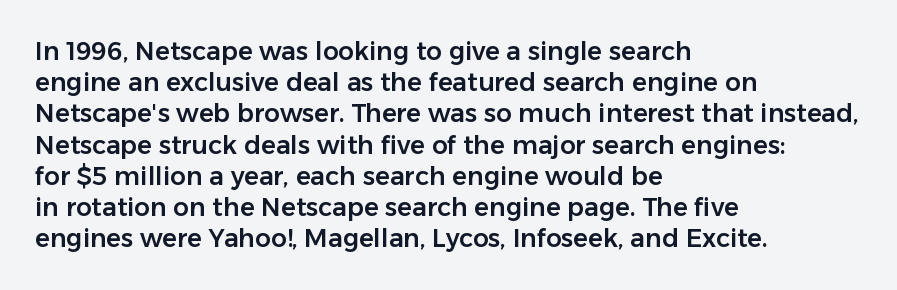
If you drew a line through each stem, it would be perfectly vertical. Leading: standard. The setting favours the left margin, as ordinary paragraphs usually do. Nobody touched the tracking dial on this one. Lines of text with bare space underneath.
